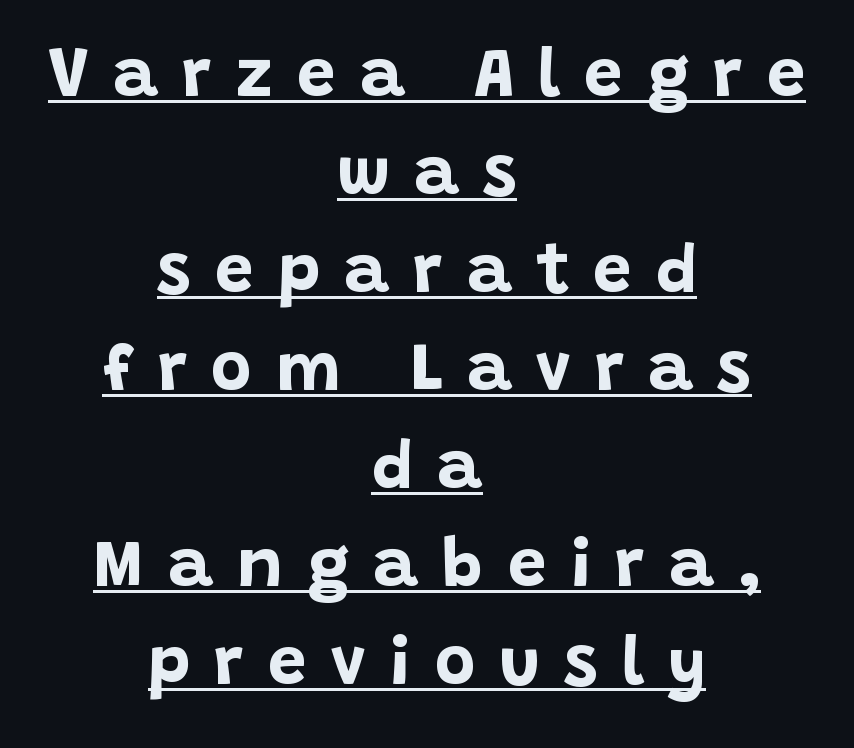
The image shows 69 px bold sans-serif type, upright; set centered, normal line spacing (1.42x), unusually wide letter spacing (+0.35 em), underlined; low stroke contrast and a large x-height.
